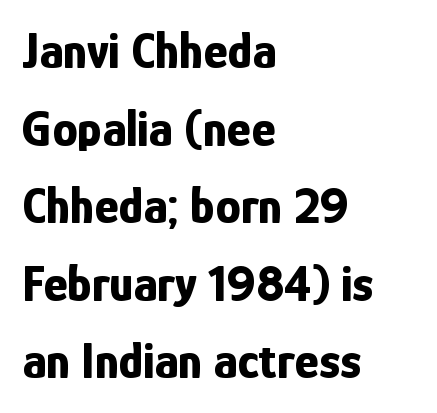
The gaps between neighbouring characters are ordinary and unremarkable. The block of text has a typical density, with ordinary space between rows. Do the letters lean? They stand straight. These lines are set flush left with a ragged right edge. Note: no serifs on the glyphs. As a designer I'd log this as weight 700, bold.
